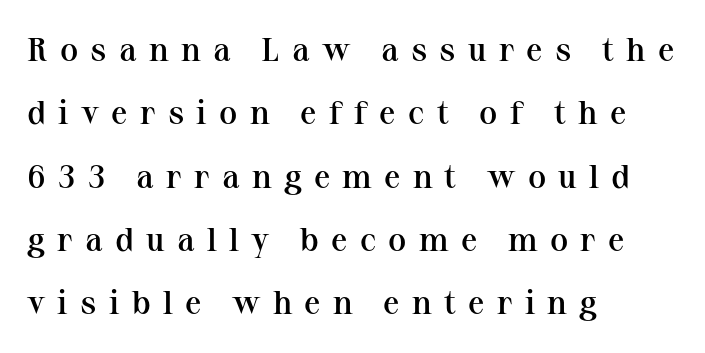
Q: Is the text bold? A: Semi-bold.
Q: Is the text italic (slanted)? A: No, it is upright.
Q: Is the typeface a serif or a sans-serif typeface? A: Serif.
Q: Is the text underlined? A: No.
Q: How is the paragraph aligned? A: Left-aligned.
Q: Is the spacing between letters normal or unusually wide? A: Unusually wide.
Q: Is the spacing between lines tight, normal or loose? A: Loose.
Q: Width (condensed, normal, or wide)? A: Normal.
Q: Stroke contrast? A: Medium.
Q: x-height? A: Medium.
Q: Monospaced? A: No.
